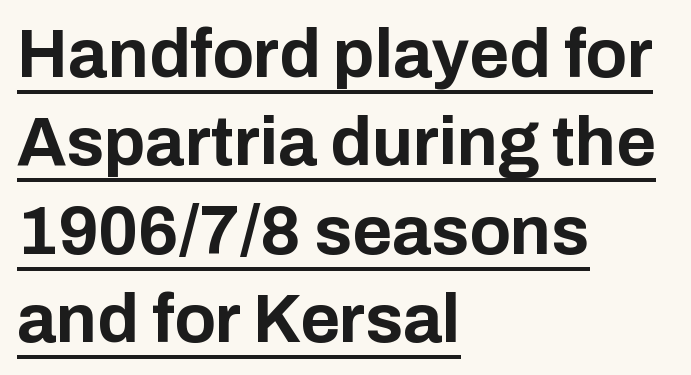
The image shows 68 px bold sans-serif type, upright; set left-aligned, normal line spacing (1.3x), normal letter spacing, underlined; low stroke contrast and a medium x-height.
